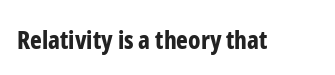
Underlining? Definitely not there. Strong, thick strokes mark this as bold type. This sample uses an upright cut, with every glyph sitting square on the baseline. A typesetter would call this zero additional tracking.
